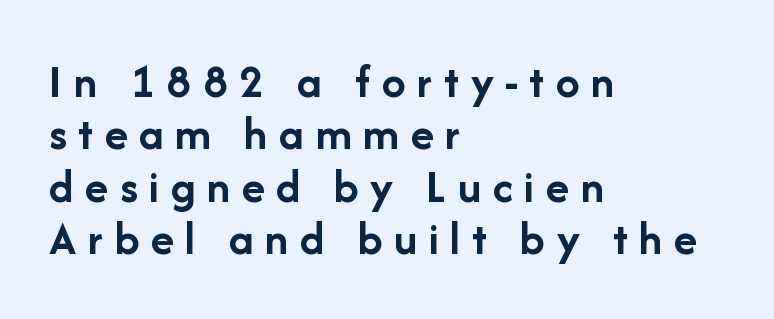
Short and long lines alike share a common starting point at left. The specimen reads as upright at a glance. The face used here has the dense, thick strokes of a bold. The space directly below the letters is spotless.
